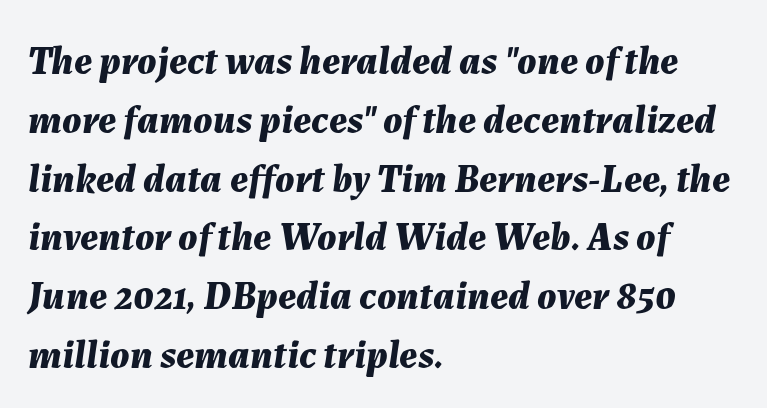
Q: Is the text bold? A: Yes.
Q: Is the text italic (slanted)? A: Yes, it leans right by about 7 degrees.
Q: Is the text underlined? A: No.
Q: How is the paragraph aligned? A: Left-aligned.
Q: Is the spacing between letters normal or unusually wide? A: Normal.
Q: Is the spacing between lines tight, normal or loose? A: Normal.
Q: Width (condensed, normal, or wide)? A: Normal.
Q: Stroke contrast? A: Medium.
Q: x-height? A: Medium.
Q: Monospaced? A: No.
